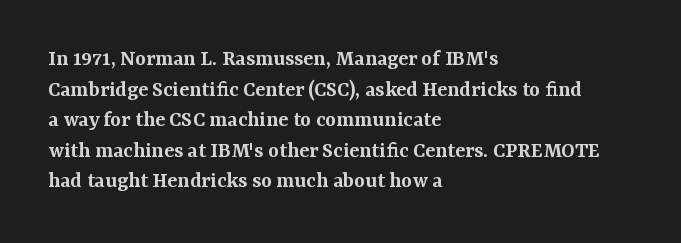
Q: Is the text bold? A: Semi-bold.
Q: Is the text italic (slanted)? A: No, it is upright.
Q: Is the text underlined? A: No.
Q: How is the paragraph aligned? A: Left-aligned.
Q: Is the spacing between letters normal or unusually wide? A: Normal.
Q: Is the spacing between lines tight, normal or loose? A: Normal.
